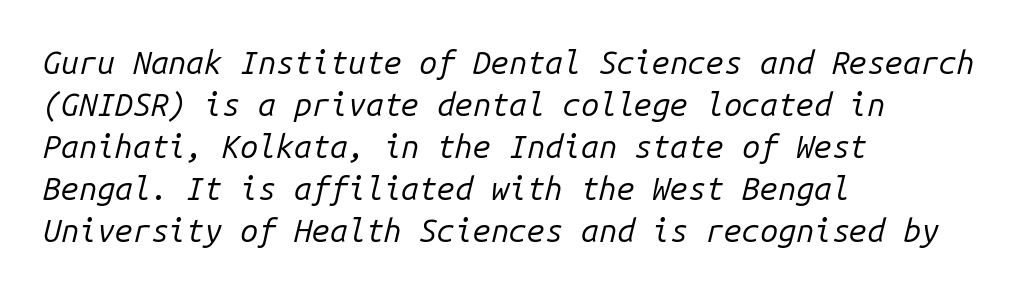
Q: Is the text bold? A: No.
Q: Is the text italic (slanted)? A: Yes, it leans right by about 14 degrees.
Q: Is the text underlined? A: No.
Q: How is the paragraph aligned? A: Left-aligned.
Q: Is the spacing between letters normal or unusually wide? A: Normal.
Q: Is the spacing between lines tight, normal or loose? A: Normal.
Q: Width (condensed, normal, or wide)? A: Normal.
Q: Stroke contrast? A: Low.
Q: x-height? A: Medium.
Q: Monospaced? A: Yes.
